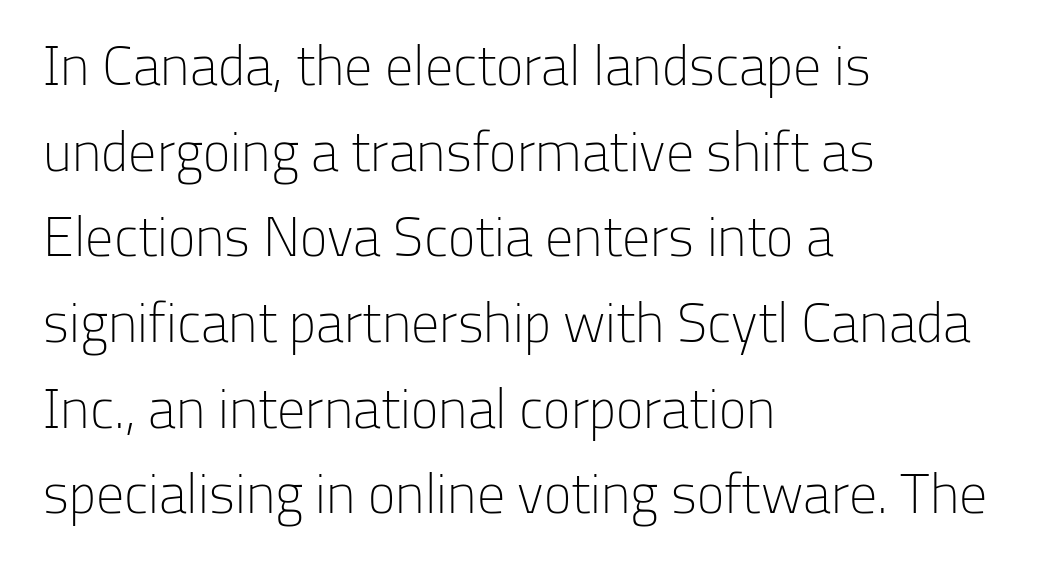
{"serif": "no", "italic": "no", "bold": "no", "weight": "light", "width": "normal", "stroke_contrast": "low", "x_height": "medium", "monospaced": "no", "underline": "no", "align": "left", "line_spacing": "normal", "line_spacing_ratio": 1.53, "letter_spacing": "normal", "letter_spacing_em": 0.0, "glyph_px": 56}
